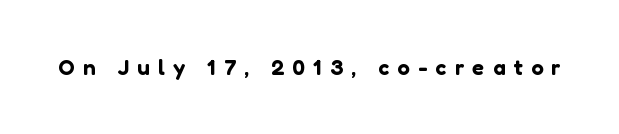
{"italic": "no", "underline": "no", "letter_spacing": "wide", "letter_spacing_em": 0.38, "glyph_px": 22}
